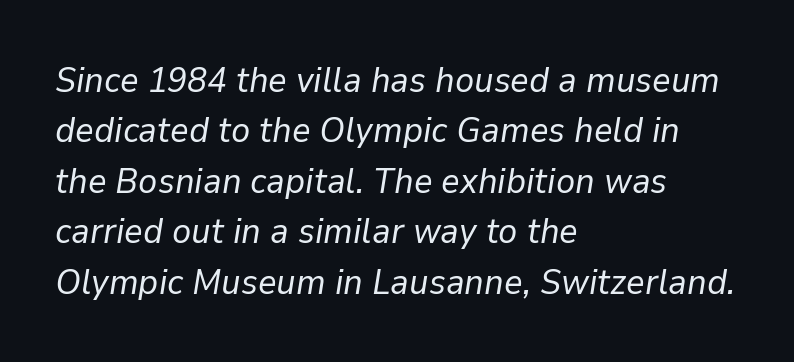
The image shows 36 px regular-weight type, italic (leaning right); set left-aligned, normal line spacing (1.4x), normal letter spacing, not underlined; low stroke contrast and a medium x-height.
